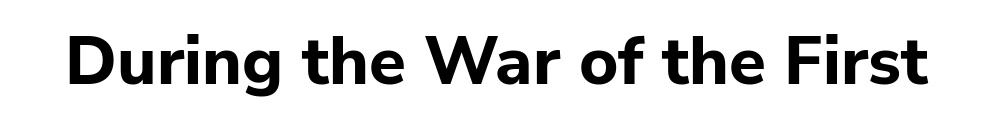
{"serif": "no", "italic": "no", "bold": "yes", "weight": "bold", "width": "normal", "stroke_contrast": "low", "x_height": "medium", "monospaced": "no", "underline": "no", "letter_spacing": "normal", "letter_spacing_em": 0.0, "glyph_px": 67}
